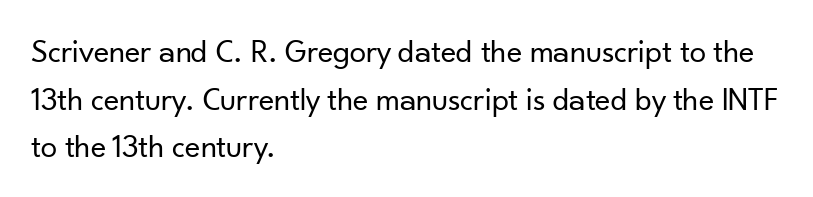
The image shows 33 px regular-weight sans-serif type, upright; set left-aligned, normal line spacing (1.44x), normal letter spacing, not underlined; low stroke contrast and a small x-height.
